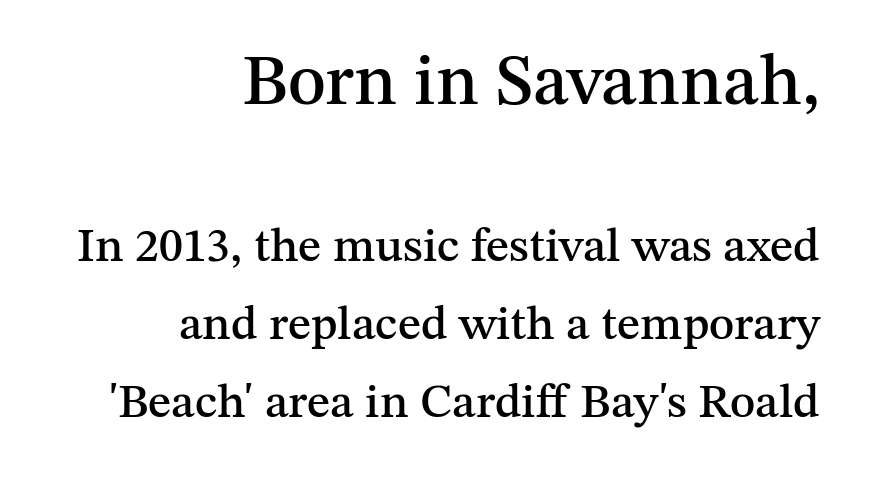
In terms of leading, this rendering sits right in the middle. Posture: straight, roman, zero tilt. This sample has the flowing, uneven cadence of proportional lettering. Inter-character spacing is left at the font's built-in metrics.
